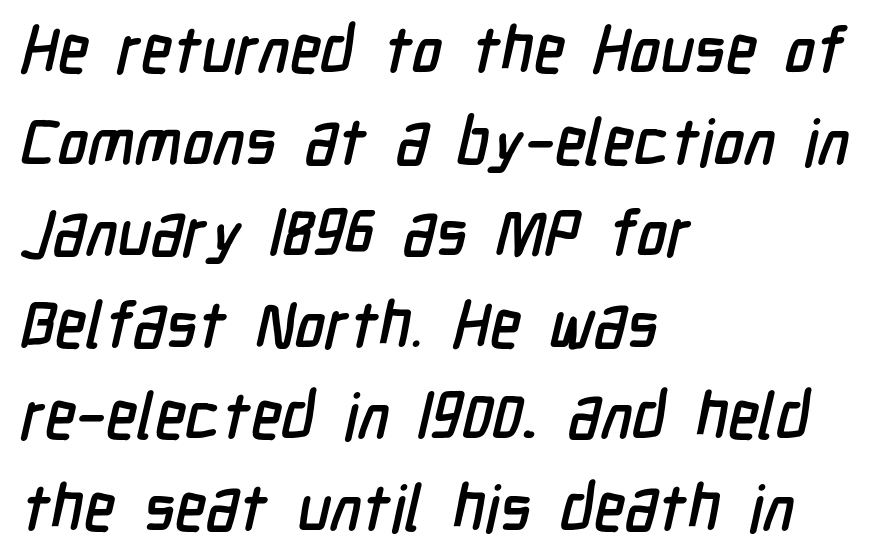
The image shows 64 px condensed sans-serif type; set left-aligned, normal line spacing (1.43x), normal letter spacing, not underlined; low stroke contrast and a medium x-height.
